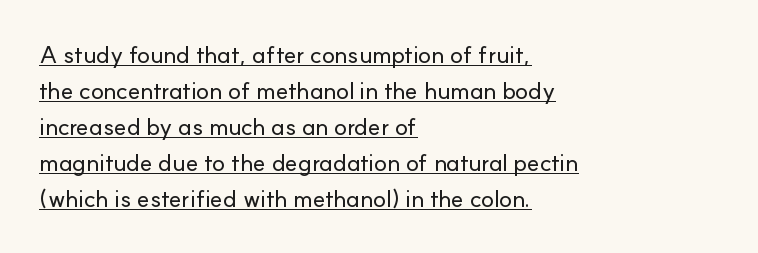
Q: Is the text italic (slanted)? A: No, it is upright.
Q: Is the text underlined? A: Yes.
Q: How is the paragraph aligned? A: Left-aligned.
Q: Is the spacing between letters normal or unusually wide? A: Normal.
Q: Is the spacing between lines tight, normal or loose? A: Normal.
